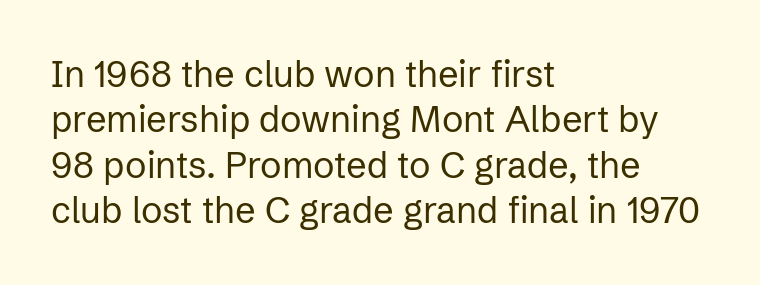
Q: Is the text bold? A: No.
Q: Is the text italic (slanted)? A: No, it is upright.
Q: Is the typeface a serif or a sans-serif typeface? A: Sans-serif.
Q: Is the text underlined? A: No.
Q: How is the paragraph aligned? A: Left-aligned.
Q: Is the spacing between letters normal or unusually wide? A: Normal.
Q: Is the spacing between lines tight, normal or loose? A: Normal.
Q: Width (condensed, normal, or wide)? A: Normal.
Q: Stroke contrast? A: Low.
Q: x-height? A: Medium.
Q: Monospaced? A: No.
